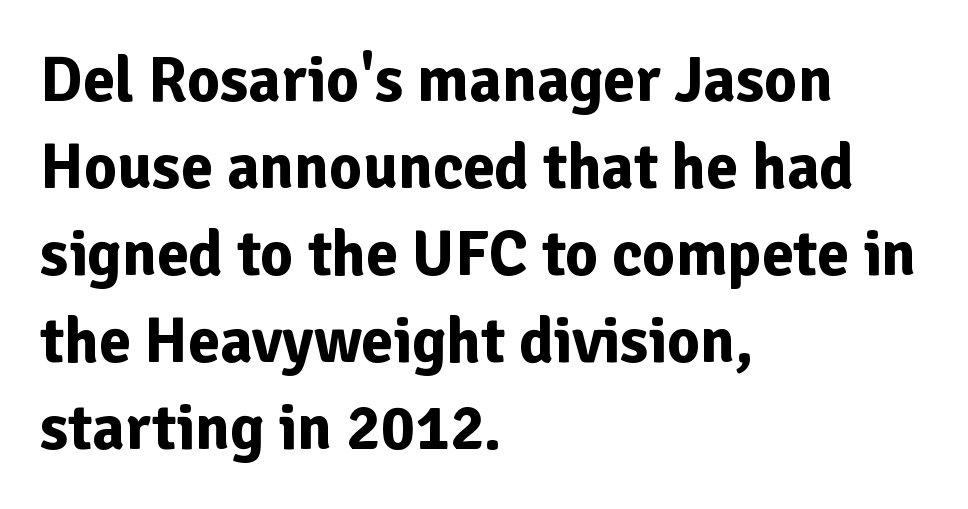
{"serif": "no", "italic": "no", "bold": "yes", "weight": "bold", "width": "normal", "stroke_contrast": "low", "x_height": "medium", "monospaced": "no", "underline": "no", "align": "left", "line_spacing": "normal", "line_spacing_ratio": 1.36, "letter_spacing": "normal", "letter_spacing_em": 0.0, "glyph_px": 64}
